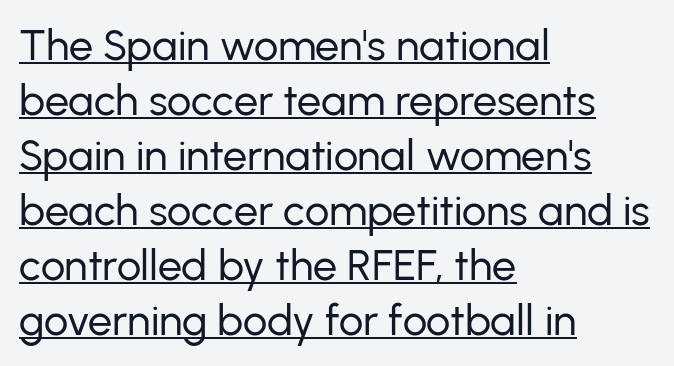
A baseline rule has been typeset under these characters. Nope, no serifs anywhere on these letters. The face used here is proportionally spaced, like ordinary book or web type. The cut favours lightness, reaching ordinary text weight at its darkest. Style check: upright.
